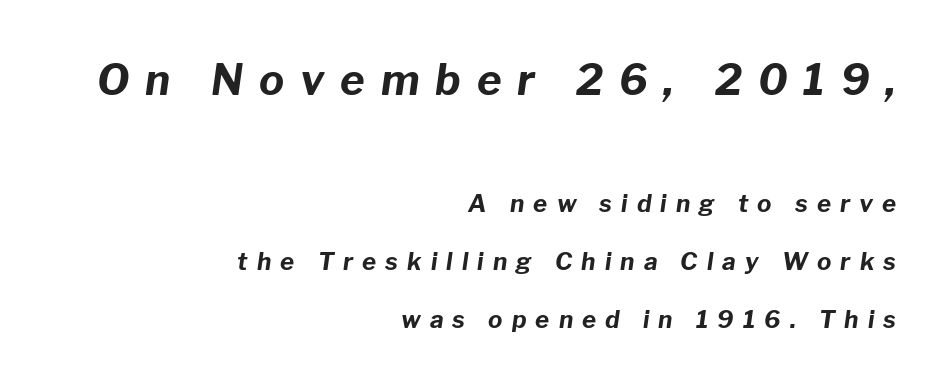
An italicized treatment has been applied to the whole sample. Pretty heavy lettering here — definitely bold. Spacing verdict: proportional, widths tailored to each character. Leading is clearly above the norm, producing a sparse column. Only glyphs here, with clear space below each row.
